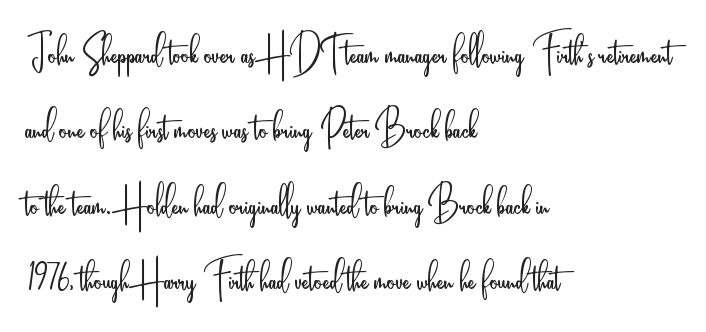
Q: Is the text bold? A: No.
Q: Is the typeface a serif or a sans-serif typeface? A: Sans-serif.
Q: Is the text underlined? A: No.
Q: How is the paragraph aligned? A: Left-aligned.
Q: Is the spacing between letters normal or unusually wide? A: Normal.
Q: Is the spacing between lines tight, normal or loose? A: Normal.
Q: Width (condensed, normal, or wide)? A: Condensed.
Q: Stroke contrast? A: Low.
Q: x-height? A: Small.
Q: Monospaced? A: No.
